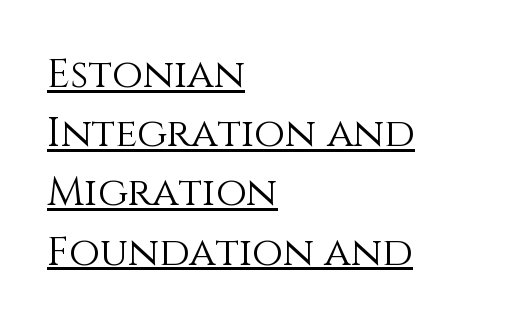
The image shows 40 px light type, upright; set left-aligned, normal line spacing (1.48x), normal letter spacing, underlined; medium stroke contrast and a large x-height.
